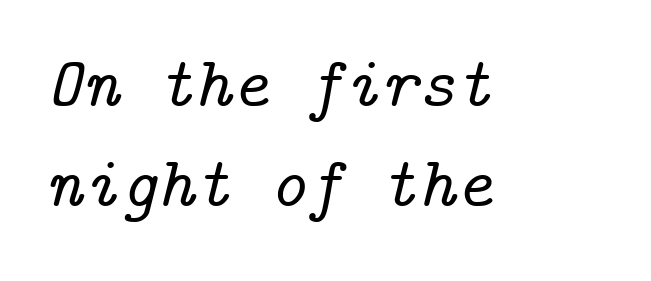
Every row of glyphs begins at an identical x-position on the left. The rendering shows small feet on the letterforms — a serif design. Each new line begins a customary step beneath the previous one. Glyph-to-glyph distance matches everyday printed text.
